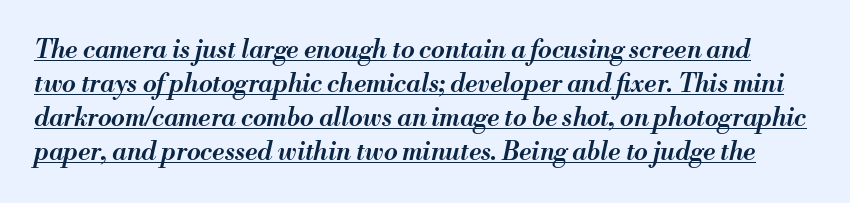
The image shows 25 px text type, italic (leaning right); set normal line spacing (1.36x), normal letter spacing, underlined.
